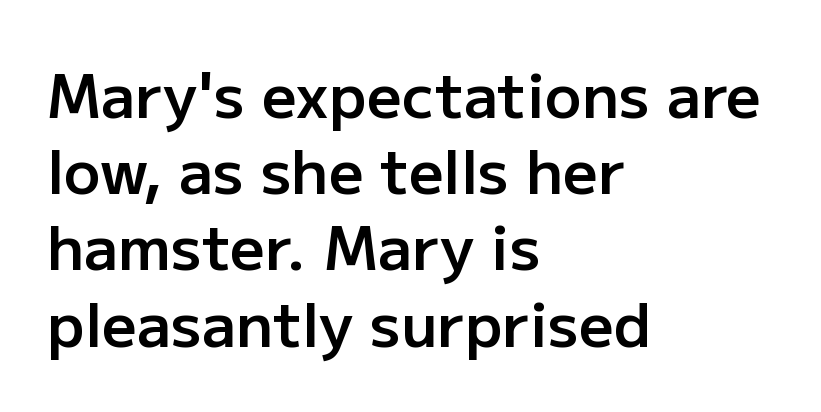
The characters look somewhat weighty, a semibold short of true bold. The ragged edge is on the right, which tells us the setting is flush left. The rendering uses a moderate line-height, typical for paragraphs. Quick note: not italic, upright.
